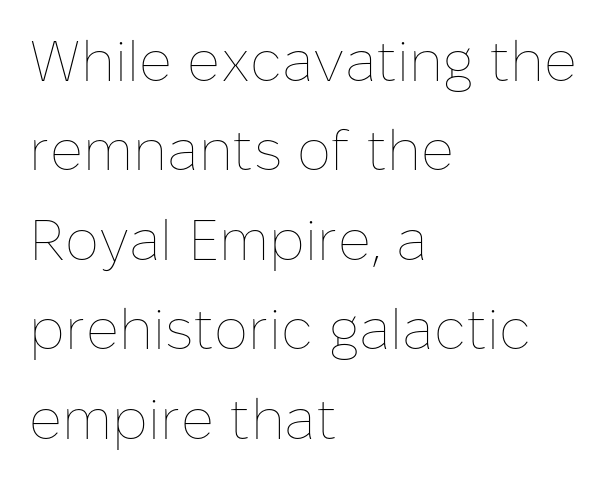
Q: Is the text bold? A: No.
Q: Is the text italic (slanted)? A: No, it is upright.
Q: Is the text underlined? A: No.
Q: How is the paragraph aligned? A: Left-aligned.
Q: Is the spacing between letters normal or unusually wide? A: Normal.
Q: Is the spacing between lines tight, normal or loose? A: Normal.
Q: Width (condensed, normal, or wide)? A: Normal.
Q: Stroke contrast? A: Low.
Q: x-height? A: Medium.
Q: Monospaced? A: No.
